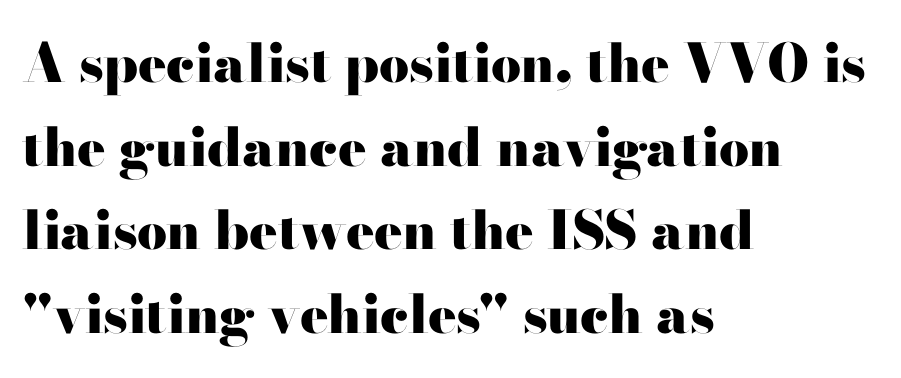
Q: Is the text bold? A: Yes.
Q: Is the text italic (slanted)? A: No, it is upright.
Q: Is the typeface a serif or a sans-serif typeface? A: Serif.
Q: Is the text underlined? A: No.
Q: How is the paragraph aligned? A: Left-aligned.
Q: Is the spacing between letters normal or unusually wide? A: Normal.
Q: Is the spacing between lines tight, normal or loose? A: Normal.
Q: Width (condensed, normal, or wide)? A: Wide.
Q: Stroke contrast? A: High.
Q: x-height? A: Small.
Q: Monospaced? A: No.
